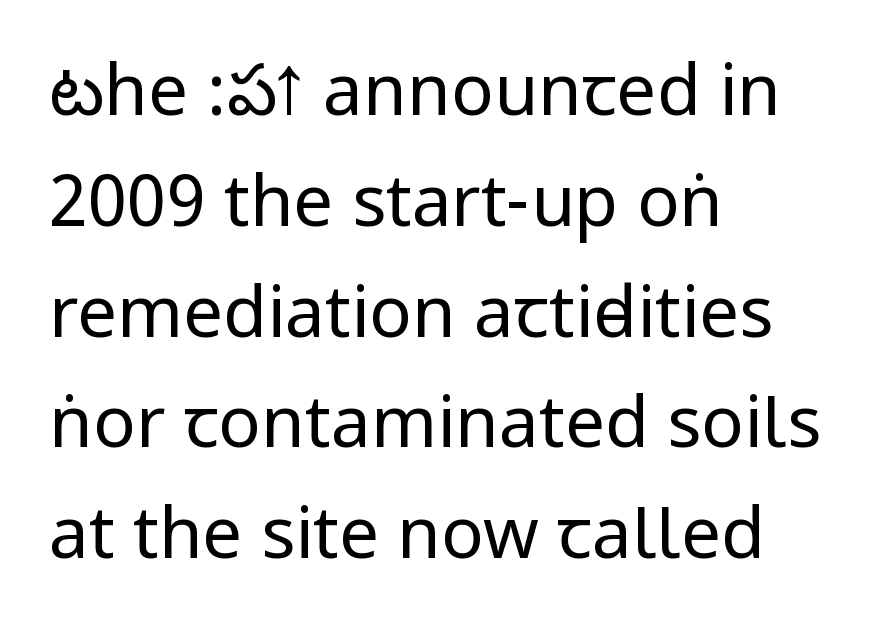
The image shows 71 px regular-weight, condensed sans-serif type, upright; set left-aligned, normal line spacing (1.56x), normal letter spacing, not underlined; low stroke contrast.
